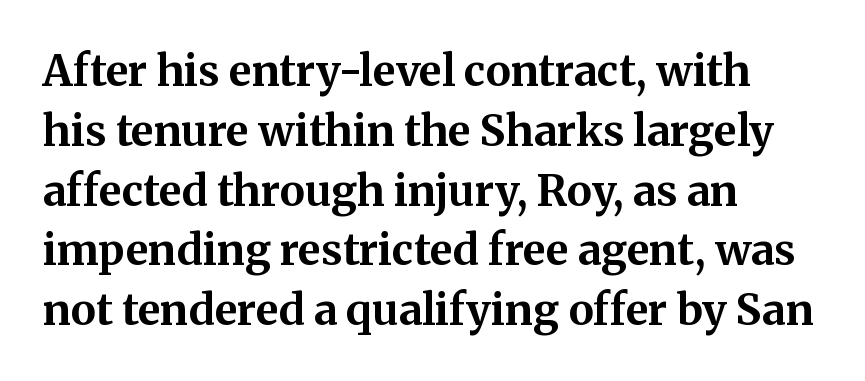
Q: Is the text bold? A: Yes.
Q: Is the text italic (slanted)? A: No, it is upright.
Q: Is the typeface a serif or a sans-serif typeface? A: Serif.
Q: Is the text underlined? A: No.
Q: How is the paragraph aligned? A: Left-aligned.
Q: Is the spacing between letters normal or unusually wide? A: Normal.
Q: Is the spacing between lines tight, normal or loose? A: Normal.
Q: Width (condensed, normal, or wide)? A: Normal.
Q: Stroke contrast? A: Medium.
Q: x-height? A: Medium.
Q: Monospaced? A: No.
